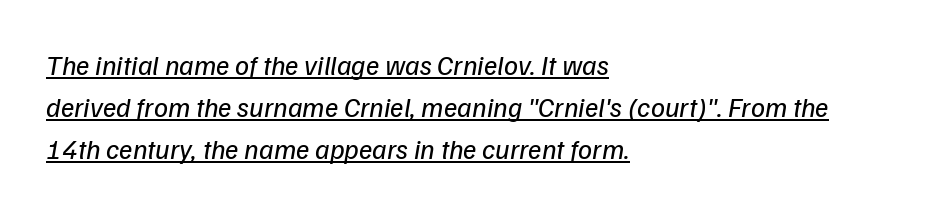
Is there much room between lines? A standard amount, neither cramped nor airy. Beneath each row of characters lies a ruled line. Glyph-to-glyph distance matches everyday printed text. I'd call this a sans setting — the letters go barefoot. Counters stay open thanks to moderate or lighter strokes. Horizontal alignment here is leftward, the default for most running prose.
